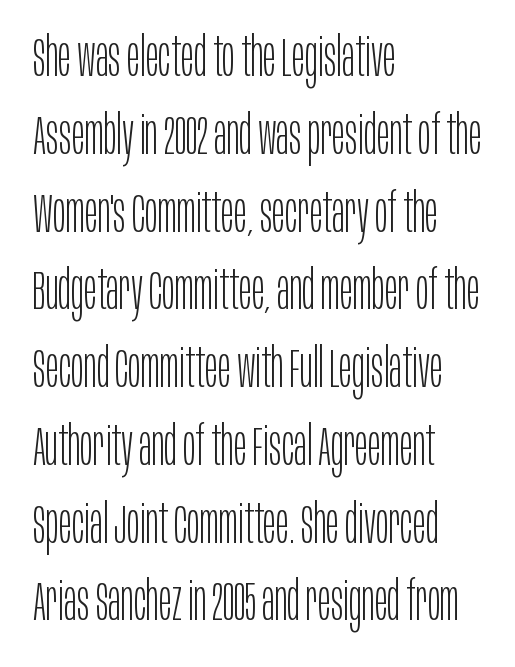
The image shows 54 px light, condensed sans-serif type, upright; set left-aligned, normal line spacing (1.44x), normal letter spacing, not underlined; low stroke contrast and a large x-height.
